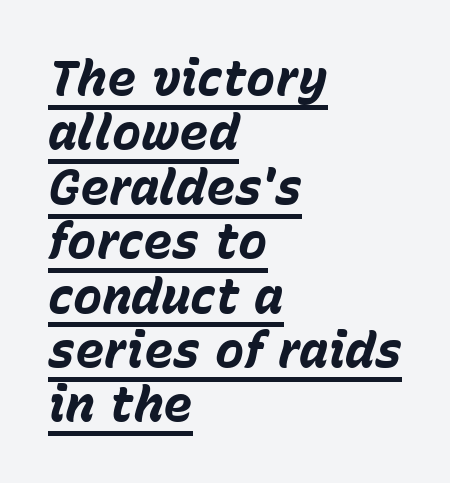
The image shows 49 px bold type, italic (leaning right); set left-aligned, tight line spacing (1.11x), normal letter spacing, underlined; low stroke contrast and a medium x-height.
